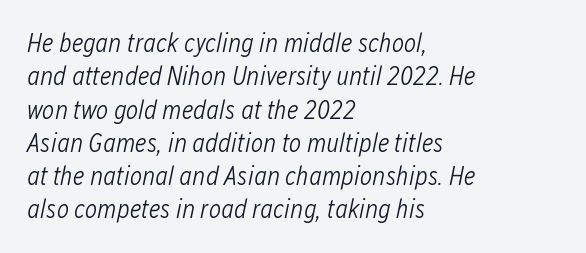
Each row of text sits above clean, open space. A typesetter would call this zero additional tracking. Left-aligned paragraph, ragged on the right. The typography opts for an oblique posture over an upright one.
